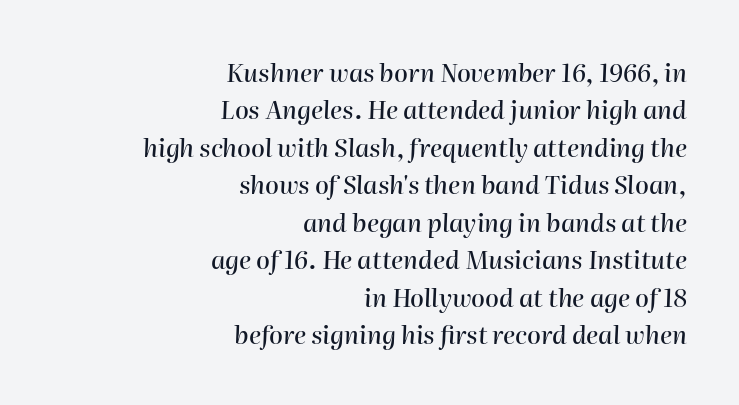
Q: Is the text italic (slanted)? A: Yes, it leans right by about 2 degrees.
Q: Is the text underlined? A: No.
Q: How is the paragraph aligned? A: Right-aligned.
Q: Is the spacing between letters normal or unusually wide? A: Normal.
Q: Is the spacing between lines tight, normal or loose? A: Normal.
